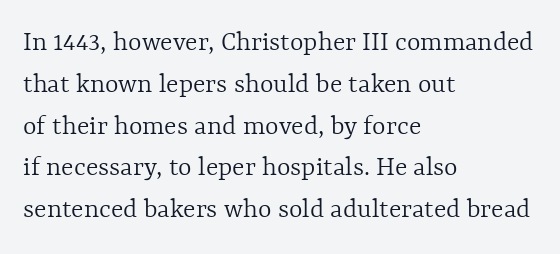
Q: Is the text bold? A: No.
Q: Is the text italic (slanted)? A: No, it is upright.
Q: Is the text underlined? A: No.
Q: How is the paragraph aligned? A: Left-aligned.
Q: Is the spacing between letters normal or unusually wide? A: Normal.
Q: Is the spacing between lines tight, normal or loose? A: Normal.
Q: Width (condensed, normal, or wide)? A: Normal.
Q: x-height? A: Medium.
Q: Monospaced? A: No.
